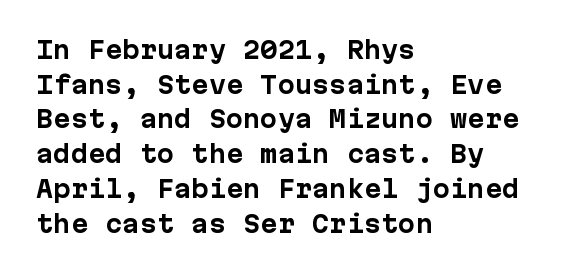
The image shows 23 px bold type, upright; set left-aligned, normal line spacing (1.51x), normal letter spacing, not underlined.
